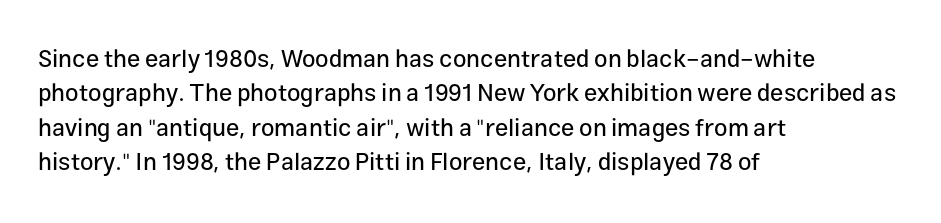
{"italic": "no", "underline": "no", "align": "left", "line_spacing": "normal", "line_spacing_ratio": 1.43, "letter_spacing": "normal", "letter_spacing_em": 0.0, "glyph_px": 24}
